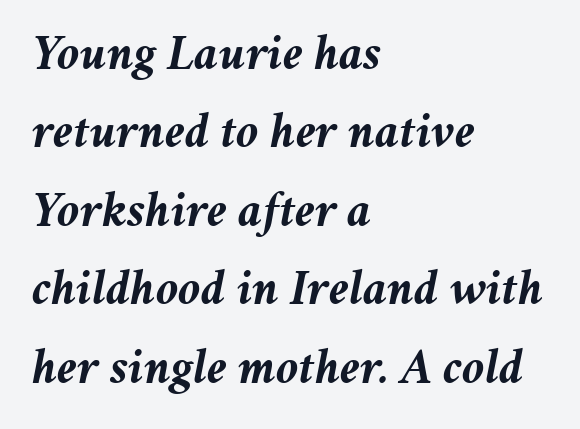
The image shows 50 px semibold type, italic (leaning right); set left-aligned, normal line spacing (1.57x), normal letter spacing, not underlined; medium stroke contrast and a medium x-height.
